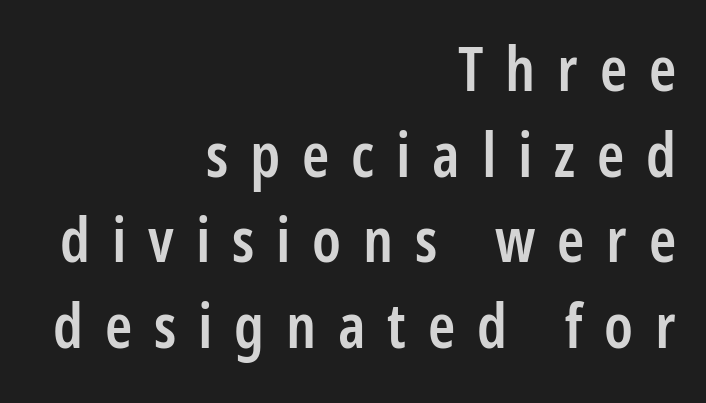
The image shows 62 px semibold, condensed sans-serif type, upright; set right-aligned, normal line spacing (1.38x), unusually wide letter spacing (+0.35 em), not underlined; low stroke contrast and a large x-height.
